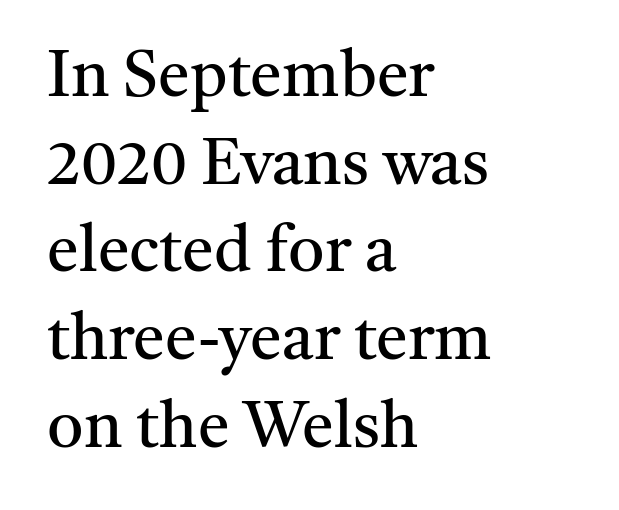
{"serif": "yes", "italic": "no", "bold": "no", "weight": "regular", "width": "normal", "stroke_contrast": "medium", "x_height": "medium", "monospaced": "no", "underline": "no", "align": "left", "line_spacing": "normal", "line_spacing_ratio": 1.37, "letter_spacing": "normal", "letter_spacing_em": 0.0, "glyph_px": 64}
